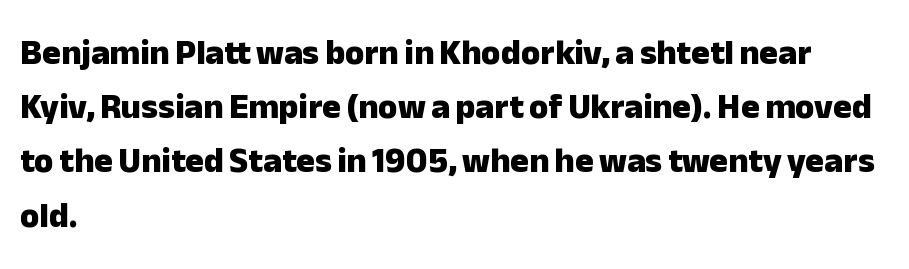
Q: Is the text bold? A: Yes.
Q: Is the text italic (slanted)? A: No, it is upright.
Q: Is the typeface a serif or a sans-serif typeface? A: Sans-serif.
Q: Is the text underlined? A: No.
Q: How is the paragraph aligned? A: Left-aligned.
Q: Is the spacing between letters normal or unusually wide? A: Normal.
Q: Is the spacing between lines tight, normal or loose? A: Normal.
Q: Width (condensed, normal, or wide)? A: Normal.
Q: Stroke contrast? A: Low.
Q: x-height? A: Medium.
Q: Monospaced? A: No.
